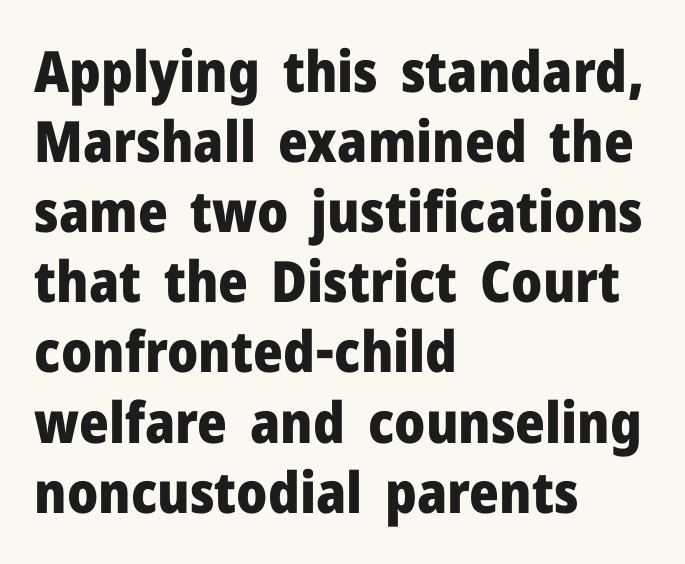
Does the lettering tilt? It doesn't — this is upright. The typesetter chose a ragged-right arrangement here. Set as a true bold cut, around the 700 mark. The rendering uses natural spacing where letterforms have individual widths. Descenders are the only things crossing below the line.
